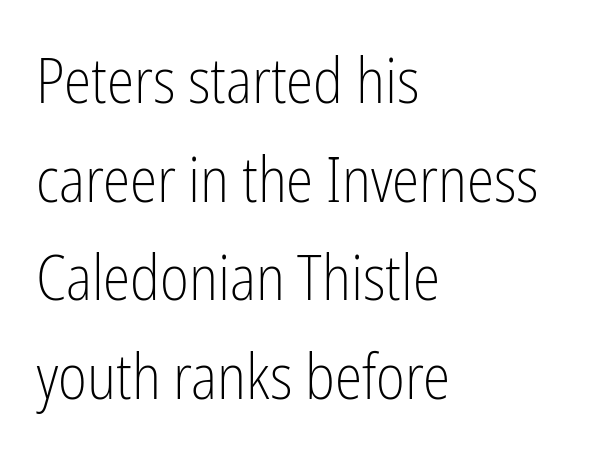
{"serif": "no", "italic": "no", "bold": "no", "weight": "light", "width": "condensed", "stroke_contrast": "low", "x_height": "medium", "monospaced": "no", "underline": "no", "align": "left", "line_spacing": "normal", "line_spacing_ratio": 1.59, "letter_spacing": "normal", "letter_spacing_em": 0.0, "glyph_px": 62}
